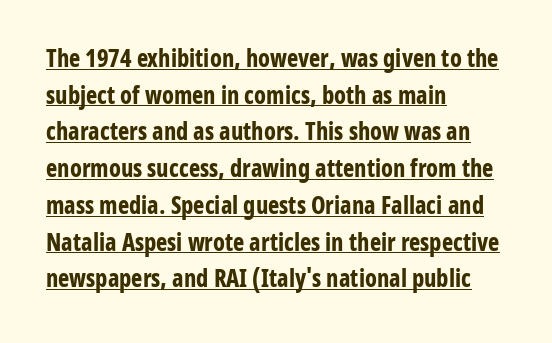
Q: Is the text bold? A: Yes.
Q: Is the text italic (slanted)? A: No, it is upright.
Q: Is the text underlined? A: Yes.
Q: How is the paragraph aligned? A: Left-aligned.
Q: Is the spacing between letters normal or unusually wide? A: Normal.
Q: Is the spacing between lines tight, normal or loose? A: Normal.
